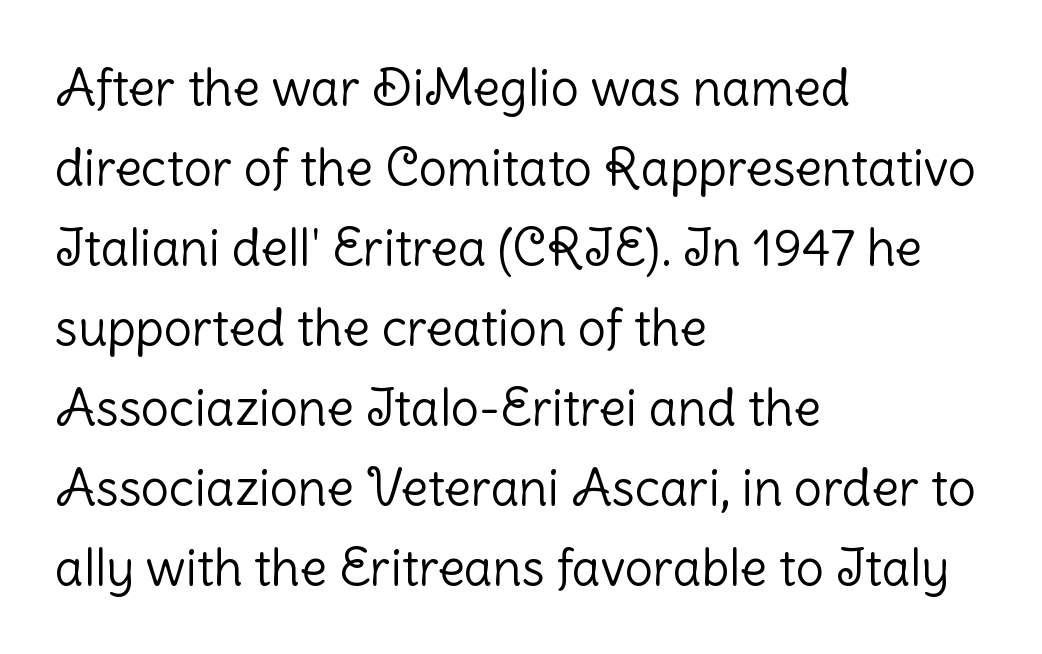
Designer's note — italics off, roman on. A clean baseline with only descenders dipping below it. The rendering uses natural spacing where letterforms have individual widths. Spacing between characters is what you'd get straight out of the box.
